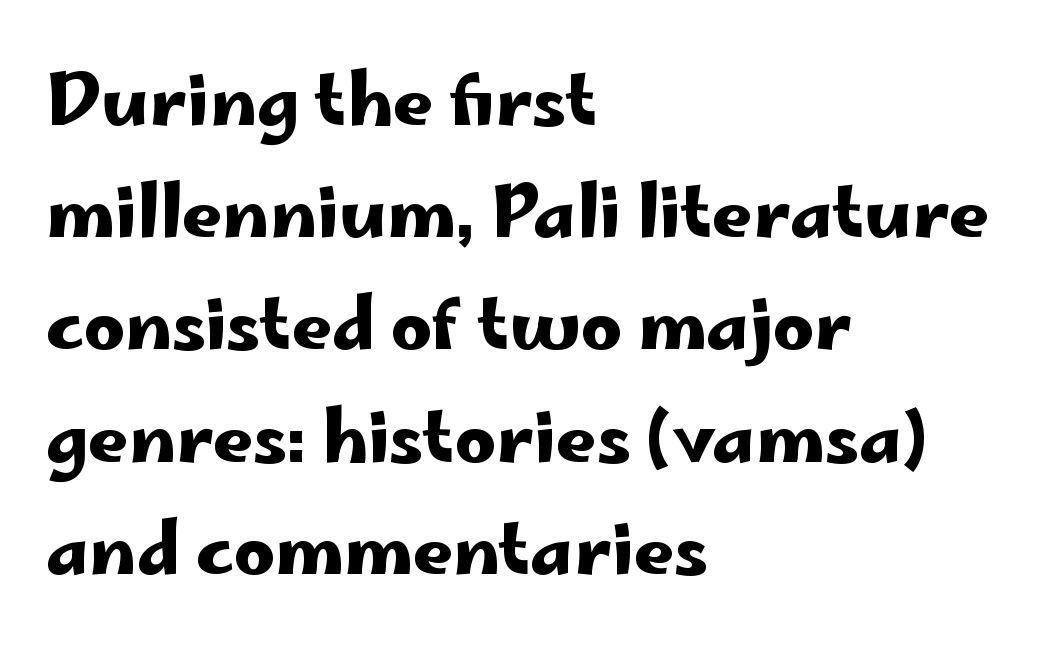
The image shows 71 px wide sans-serif type, upright; set left-aligned, normal line spacing (1.58x), normal letter spacing, not underlined; low stroke contrast and a small x-height.
